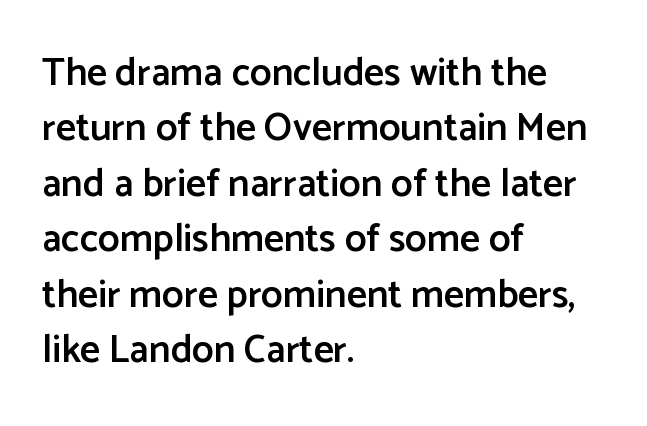
The string is rendered with underlining switched off. Emphasis by weight is partial: semibold. A typesetter would mark this as roman, not italic. The passage shown is typeset with a sans-serif family. Does the copy run flush right? No — it runs flush left.
